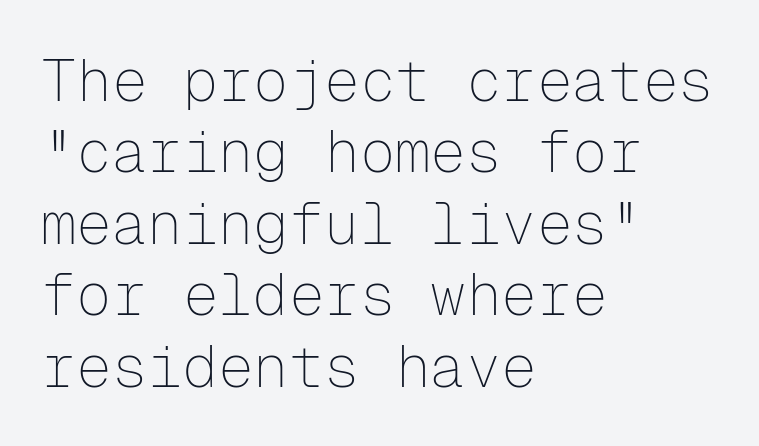
The image shows 59 px thin sans-serif type, upright, monospaced; set left-aligned, line spacing 1.21x, normal letter spacing, not underlined; low stroke contrast and a medium x-height.
